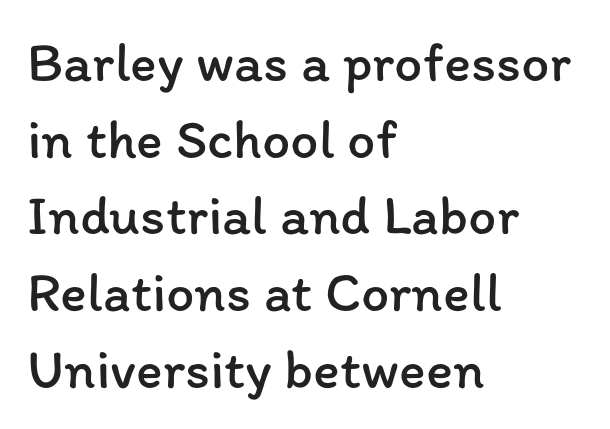
No chunkiness to these letters — they're not bold. Honestly, the row spacing looks completely unremarkable. Style check: upright. One-word summary of the alignment: left.
